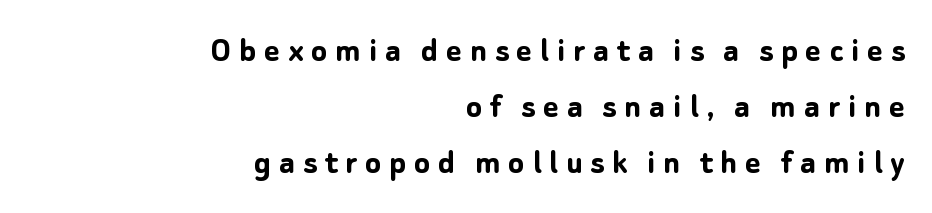
{"serif": "no", "italic": "no", "bold": "yes", "weight": "semibold", "width": "normal", "stroke_contrast": "low", "x_height": "medium", "monospaced": "no", "underline": "no", "align": "right", "line_spacing": "normal", "line_spacing_ratio": 1.52, "letter_spacing": "wide", "letter_spacing_em": 0.21, "glyph_px": 37}
